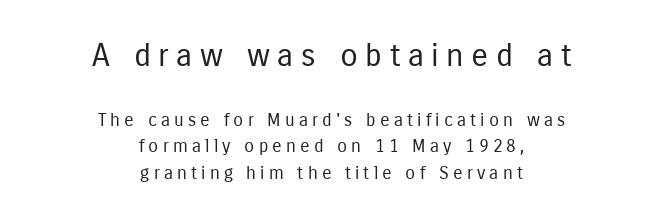
The image shows 32 px regular-weight, condensed sans-serif type, upright; set centered, normal line spacing (1.47x), unusually wide letter spacing (+0.23 em), not underlined; the first (top) block is 1.78x larger; low stroke contrast and a medium x-height.
